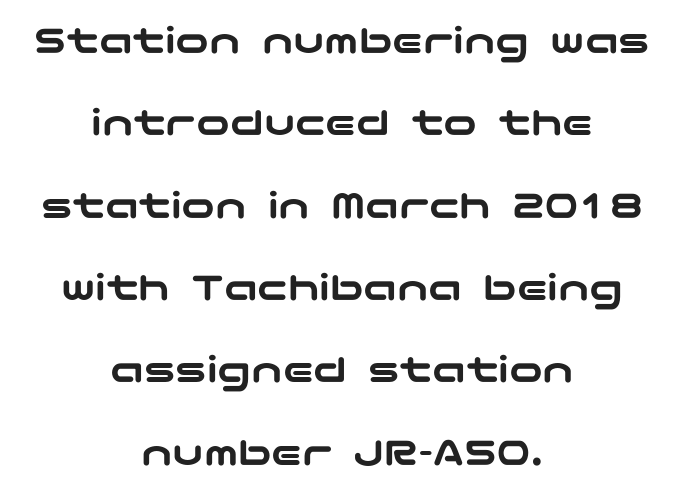
The image shows 42 px wide sans-serif type, upright; set centered, loose line spacing (1.96x), normal letter spacing, not underlined; low stroke contrast and a medium x-height.
